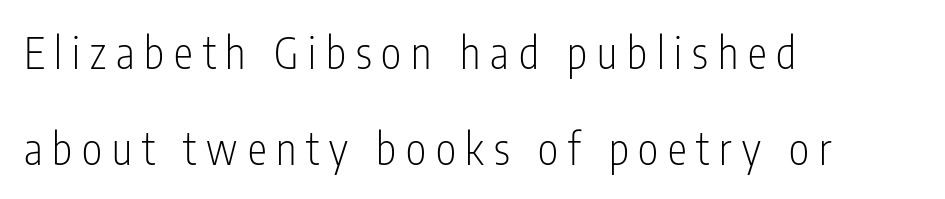
Q: Is the text bold? A: No.
Q: Is the text italic (slanted)? A: No, it is upright.
Q: Is the typeface a serif or a sans-serif typeface? A: Sans-serif.
Q: Is the text underlined? A: No.
Q: How is the paragraph aligned? A: Left-aligned.
Q: Is the spacing between letters normal or unusually wide? A: Unusually wide.
Q: Is the spacing between lines tight, normal or loose? A: Loose.
Q: Width (condensed, normal, or wide)? A: Condensed.
Q: Stroke contrast? A: Low.
Q: x-height? A: Medium.
Q: Monospaced? A: No.
